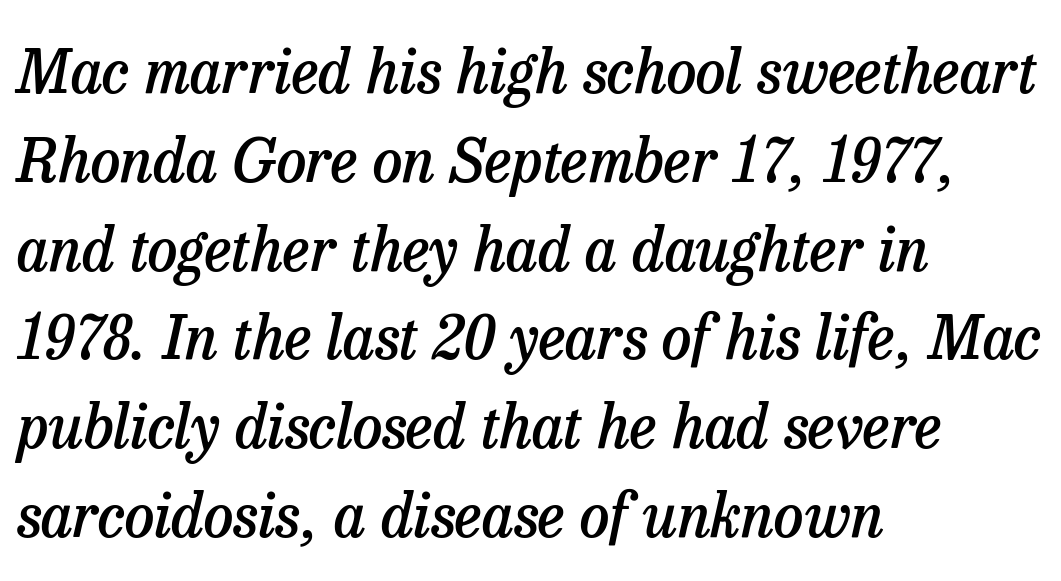
Q: Is the text bold? A: Semi-bold.
Q: Is the text italic (slanted)? A: Yes, it leans right by about 13 degrees.
Q: Is the typeface a serif or a sans-serif typeface? A: Serif.
Q: Is the text underlined? A: No.
Q: How is the paragraph aligned? A: Left-aligned.
Q: Is the spacing between letters normal or unusually wide? A: Normal.
Q: Is the spacing between lines tight, normal or loose? A: Normal.
Q: Width (condensed, normal, or wide)? A: Normal.
Q: Stroke contrast? A: Low.
Q: x-height? A: Medium.
Q: Monospaced? A: No.
